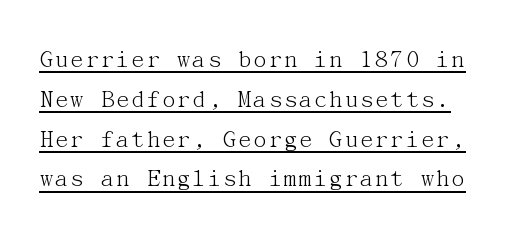
{"italic": "no", "bold": "no", "underline": "yes", "line_spacing": "normal", "line_spacing_ratio": 1.53, "letter_spacing": "normal", "letter_spacing_em": 0.0, "glyph_px": 26}
